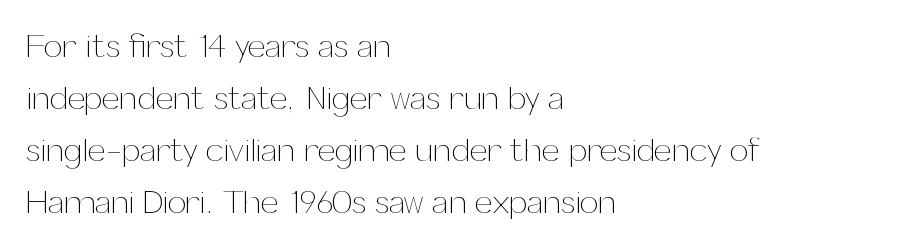
The image shows 33 px thin type, upright; set left-aligned, normal line spacing (1.58x), normal letter spacing, not underlined; medium stroke contrast and a medium x-height.
